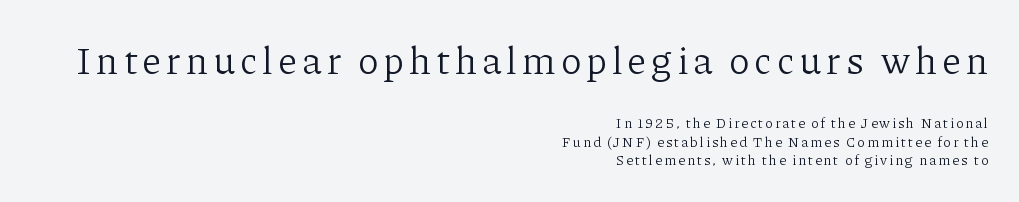
Q: Is the text bold? A: No.
Q: Is the text italic (slanted)? A: No, it is upright.
Q: Is the typeface a serif or a sans-serif typeface? A: Serif.
Q: Is the text underlined? A: No.
Q: How is the paragraph aligned? A: Right-aligned.
Q: Is the spacing between lines tight, normal or loose? A: Normal.
Q: Which block of text is set in a larger size, the first (top) or the second (bottom)? A: The first (top) one.
Q: Width (condensed, normal, or wide)? A: Normal.
Q: Stroke contrast? A: Low.
Q: x-height? A: Medium.
Q: Monospaced? A: No.
